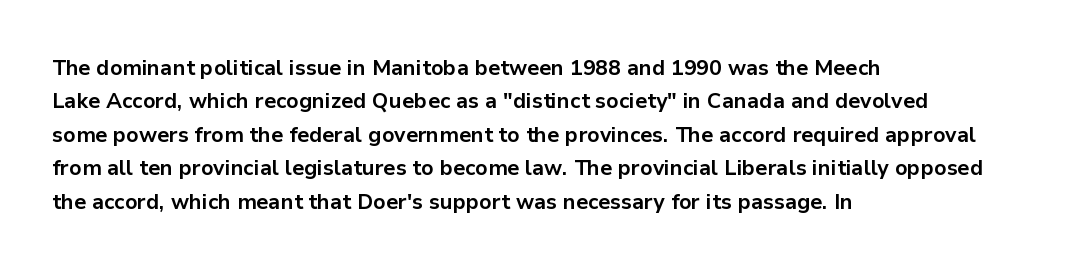
The strip under each line holds only bare page. Between one letter and the next there's only the usual sliver of space. Is there any slant? The stems are plumb. Plenty of ink on the page — the face is bold. Leading matches the norm, producing a regular column.
